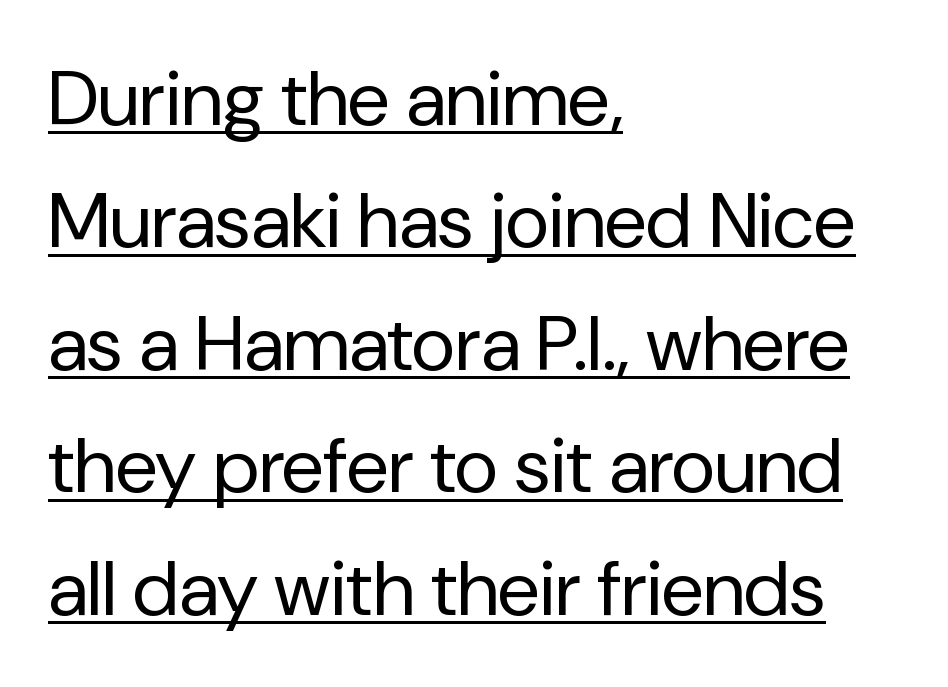
{"serif": "no", "italic": "no", "bold": "no", "weight": "regular", "width": "normal", "stroke_contrast": "low", "x_height": "medium", "monospaced": "no", "underline": "yes", "align": "left", "line_spacing": "normal", "line_spacing_ratio": 1.59, "letter_spacing": "normal", "letter_spacing_em": 0.0, "glyph_px": 77}
